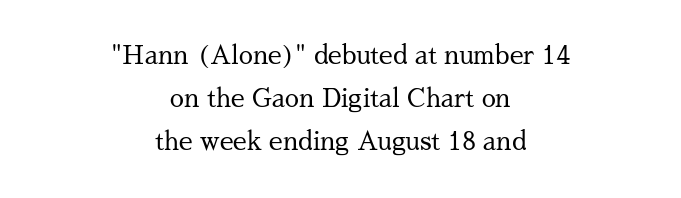
{"italic": "no", "bold": "no", "underline": "no", "align": "center", "line_spacing_ratio": 1.72, "letter_spacing": "normal", "letter_spacing_em": 0.0, "glyph_px": 25}
